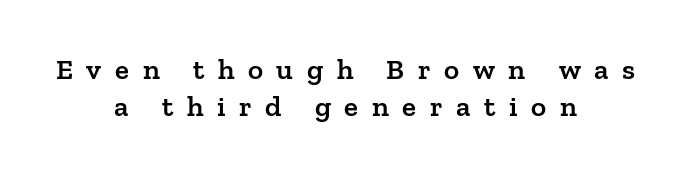
{"serif": "yes", "italic": "no", "bold": "semi", "weight": "semibold", "width": "normal", "stroke_contrast": "low", "x_height": "medium", "monospaced": "no", "underline": "no", "align": "center", "line_spacing": "normal", "line_spacing_ratio": 1.27, "letter_spacing": "wide", "letter_spacing_em": 0.47, "glyph_px": 29}
